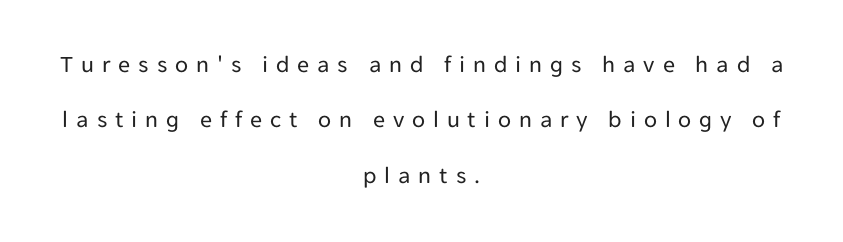
{"italic": "no", "bold": "no", "underline": "no", "align": "center", "line_spacing": "loose", "line_spacing_ratio": 2.31, "letter_spacing": "wide", "letter_spacing_em": 0.33, "glyph_px": 24}
